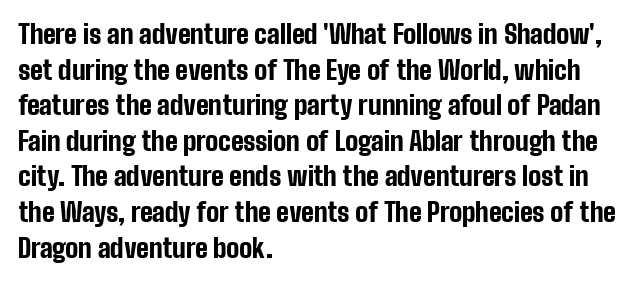
The image shows 26 px bold type, upright; set left-aligned, normal line spacing (1.37x), normal letter spacing, not underlined.
